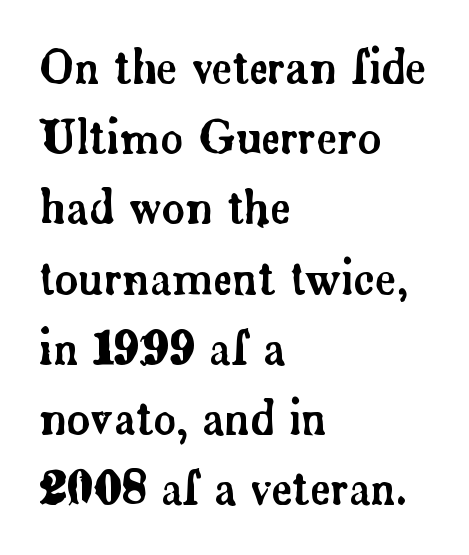
The image shows 45 px serif type, upright; set left-aligned, normal line spacing (1.56x), normal letter spacing, not underlined; low stroke contrast and a small x-height.
